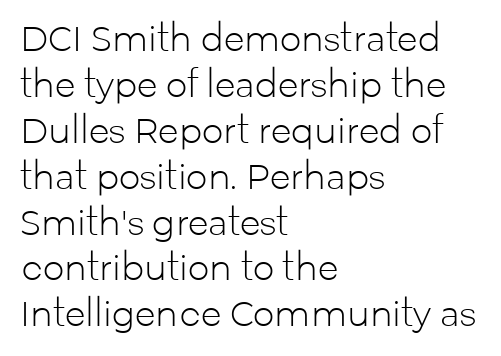
The image shows 34 px light sans-serif type, upright; set left-aligned, normal line spacing (1.35x), normal letter spacing, not underlined; low stroke contrast and a medium x-height.
